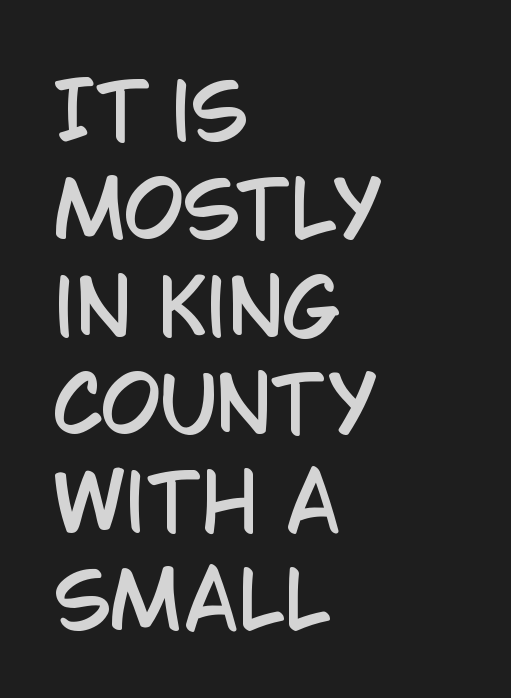
The image shows 77 px condensed sans-serif type, upright; set left-aligned, normal line spacing (1.27x), normal letter spacing, not underlined; low stroke contrast and a large x-height.
